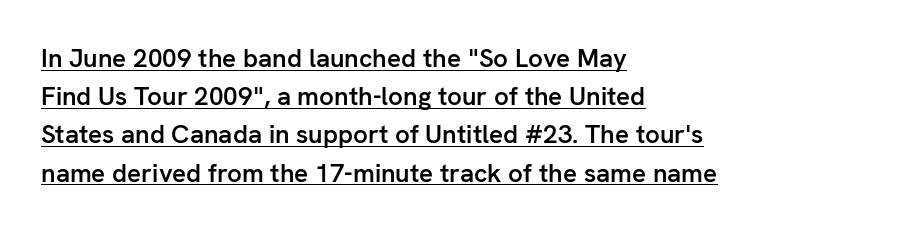
Q: Is the text bold? A: Semi-bold.
Q: Is the text italic (slanted)? A: No, it is upright.
Q: Is the text underlined? A: Yes.
Q: How is the paragraph aligned? A: Left-aligned.
Q: Is the spacing between letters normal or unusually wide? A: Normal.
Q: Is the spacing between lines tight, normal or loose? A: Normal.
